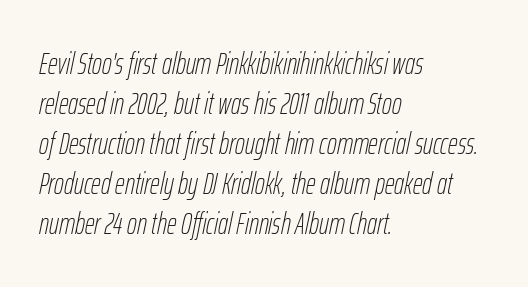
Q: Is the text bold? A: No.
Q: Is the text italic (slanted)? A: Yes, it leans right by about 12 degrees.
Q: Is the text underlined? A: No.
Q: How is the paragraph aligned? A: Left-aligned.
Q: Is the spacing between letters normal or unusually wide? A: Normal.
Q: Is the spacing between lines tight, normal or loose? A: Normal.
Q: Width (condensed, normal, or wide)? A: Condensed.
Q: Stroke contrast? A: Low.
Q: x-height? A: Medium.
Q: Monospaced? A: No.
